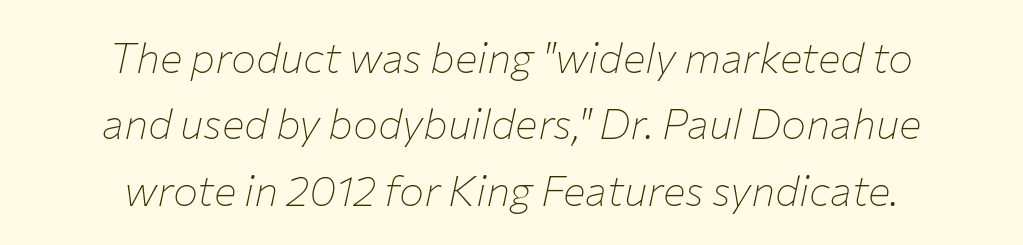
{"italic": "yes", "lean": "right", "slant_degrees": 12, "bold": "no", "weight": "thin", "width": "normal", "stroke_contrast": "low", "x_height": "medium", "monospaced": "no", "underline": "no", "align": "center", "line_spacing": "normal", "line_spacing_ratio": 1.58, "letter_spacing": "normal", "letter_spacing_em": 0.0, "glyph_px": 42}
